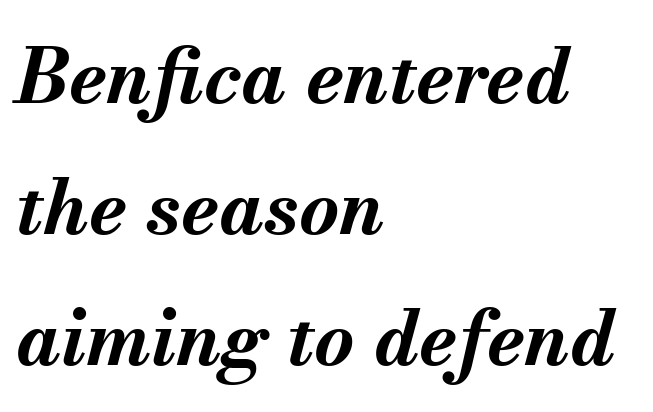
{"italic": "yes", "lean": "right", "slant_degrees": 13, "bold": "yes", "weight": "bold", "width": "normal", "stroke_contrast": "medium", "x_height": "small", "monospaced": "no", "underline": "no", "align": "left", "line_spacing": "normal", "line_spacing_ratio": 1.7, "letter_spacing": "normal", "letter_spacing_em": 0.0, "glyph_px": 77}
